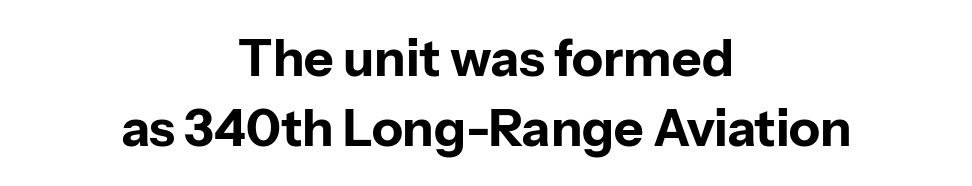
{"serif": "no", "italic": "no", "bold": "yes", "weight": "bold", "width": "normal", "stroke_contrast": "low", "x_height": "medium", "monospaced": "no", "underline": "no", "align": "center", "line_spacing": "normal", "line_spacing_ratio": 1.38, "letter_spacing": "normal", "letter_spacing_em": 0.0, "glyph_px": 51}
